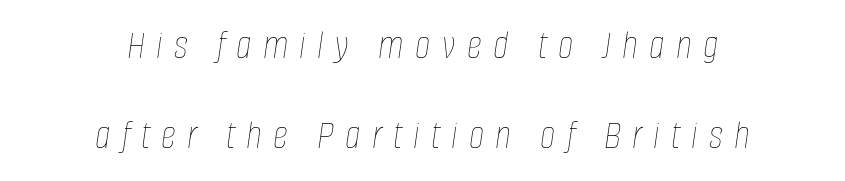
The image shows 42 px thin, condensed type, italic (leaning right); set centered, loose line spacing (2.14x), unusually wide letter spacing (+0.27 em), not underlined; low stroke contrast and a large x-height.
